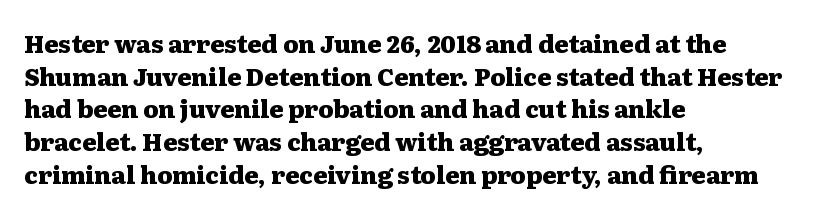
The rendering uses a moderate line-height, typical for paragraphs. The typography opts for an upright posture over an oblique one. Each word holds together tightly as a unit, with standard inter-letter gaps. Left-aligned paragraph, ragged on the right. The sample has been set heavy, in full bold. The string is rendered with underlining switched off.
